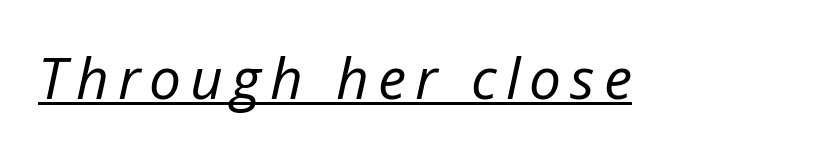
The image shows 57 px regular-weight type, italic (leaning right); set underlined; low stroke contrast and a medium x-height.
